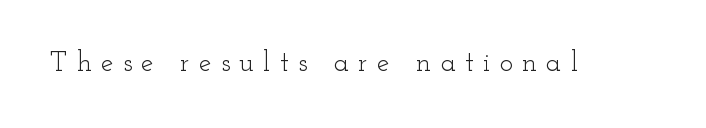
The image shows 28 px light, wide serif type, upright; set unusually wide letter spacing (+0.33 em), not underlined; low stroke contrast and a small x-height.
